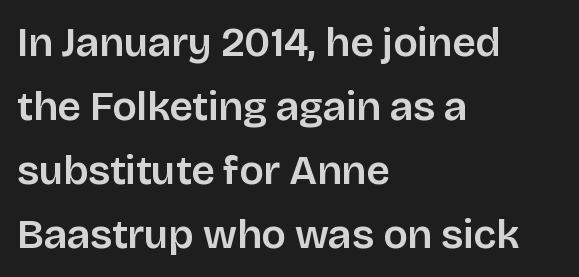
{"serif": "no", "italic": "no", "width": "normal", "stroke_contrast": "low", "x_height": "large", "monospaced": "no", "underline": "no", "align": "left", "line_spacing": "normal", "line_spacing_ratio": 1.56, "letter_spacing": "normal", "letter_spacing_em": 0.0, "glyph_px": 41}
